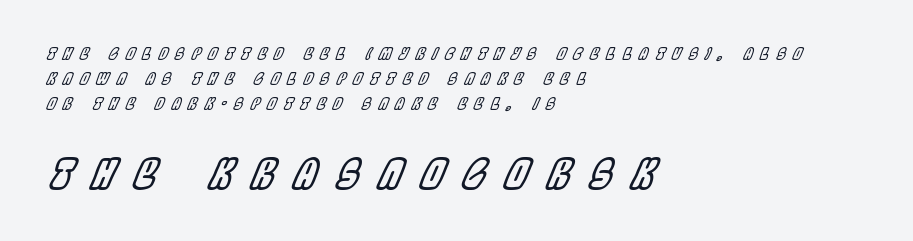
{"italic": "yes", "lean": "right", "slant_degrees": 22, "width": "condensed", "x_height": "large", "monospaced": "no", "underline": "no", "align": "left", "line_spacing": "normal", "line_spacing_ratio": 1.57, "letter_spacing": "wide", "letter_spacing_em": 0.47, "larger_block": "second", "size_ratio": 2.56, "glyph_px": 41}
